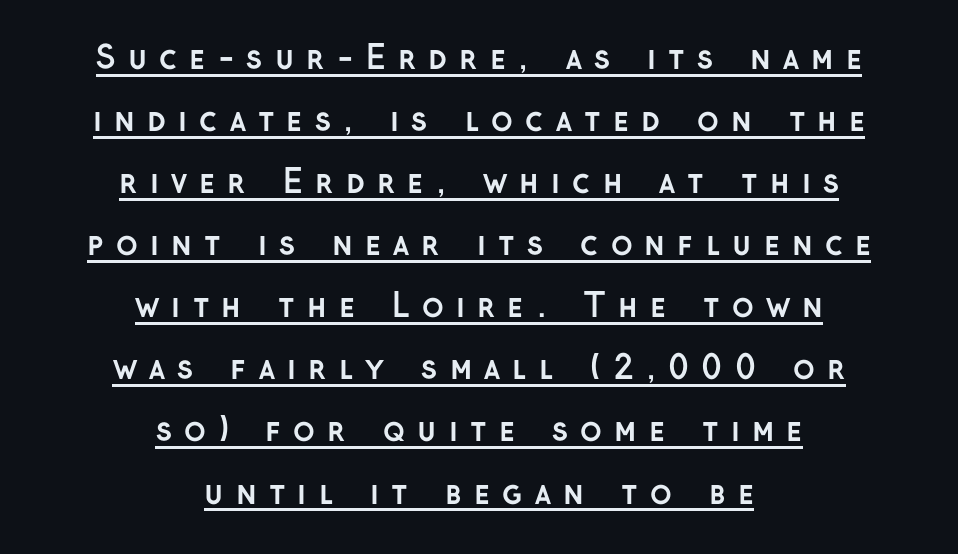
{"serif": "no", "italic": "no", "bold": "yes", "weight": "semibold", "width": "normal", "stroke_contrast": "low", "x_height": "medium", "monospaced": "no", "underline": "yes", "align": "center", "line_spacing": "loose", "line_spacing_ratio": 1.94, "letter_spacing": "wide", "letter_spacing_em": 0.38, "glyph_px": 32}
